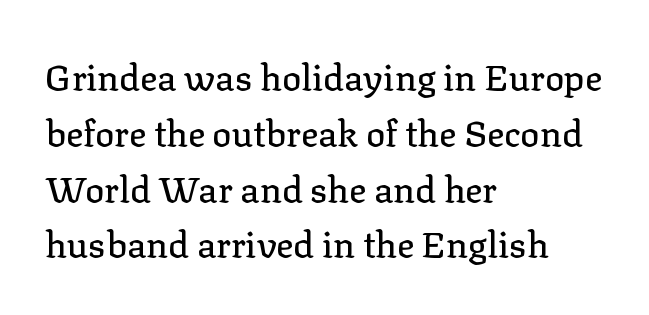
{"serif": "yes", "italic": "no", "width": "normal", "stroke_contrast": "low", "x_height": "medium", "monospaced": "no", "underline": "no", "align": "left", "line_spacing": "normal", "line_spacing_ratio": 1.55, "letter_spacing": "normal", "letter_spacing_em": 0.0, "glyph_px": 36}
